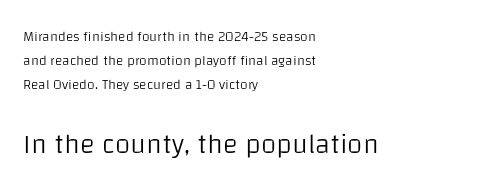
{"serif": "no", "italic": "no", "bold": "no", "weight": "light", "width": "normal", "stroke_contrast": "low", "x_height": "large", "monospaced": "no", "underline": "no", "align": "left", "line_spacing_ratio": 1.72, "letter_spacing": "normal", "letter_spacing_em": 0.0, "larger_block": "second", "size_ratio": 2.0, "glyph_px": 28}
